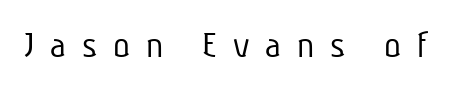
The image shows 39 px light, condensed sans-serif type; set unusually wide letter spacing (+0.41 em), not underlined; low stroke contrast and a medium x-height.
